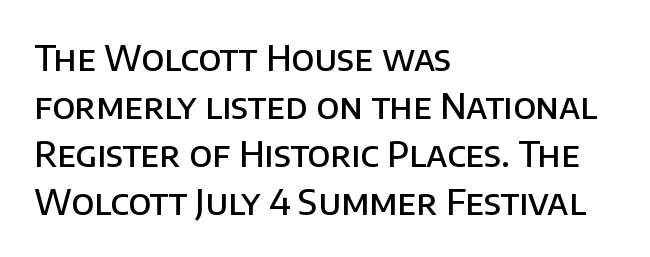
{"serif": "no", "italic": "no", "bold": "semi", "weight": "semibold", "width": "normal", "stroke_contrast": "low", "x_height": "large", "monospaced": "no", "underline": "no", "align": "left", "line_spacing": "normal", "line_spacing_ratio": 1.37, "letter_spacing": "normal", "letter_spacing_em": 0.0, "glyph_px": 35}
